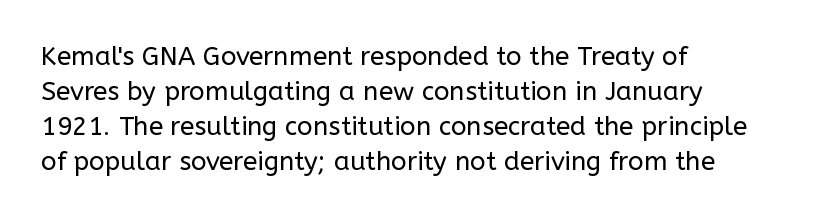
The image shows 26 px text type, upright; set left-aligned, normal line spacing (1.35x), normal letter spacing, not underlined.
